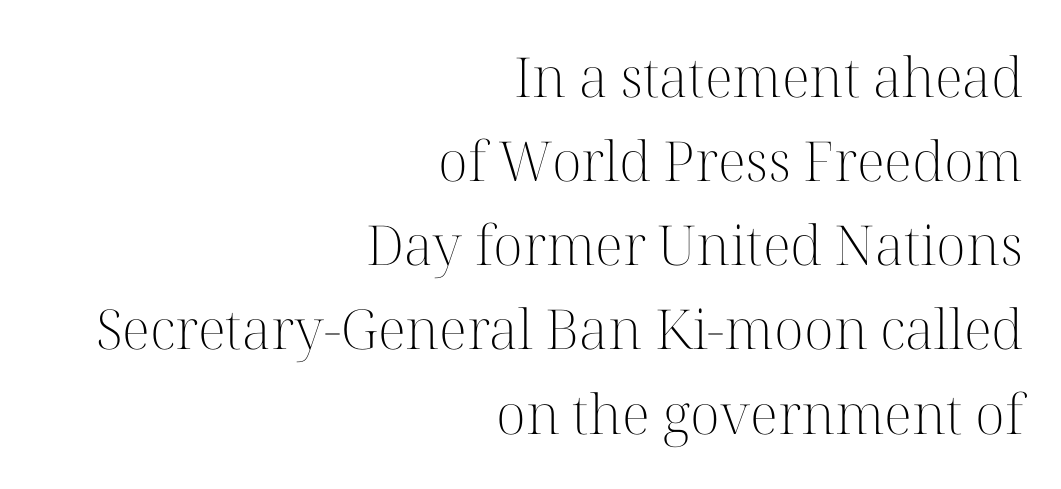
The image shows 55 px light serif type, upright; set right-aligned, normal line spacing (1.53x), normal letter spacing, not underlined; high stroke contrast and a medium x-height.
